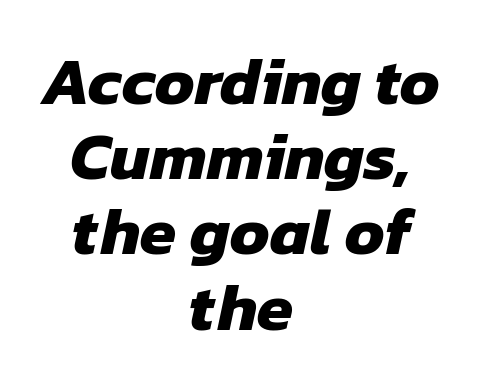
Q: Is the text bold? A: Yes.
Q: Is the typeface a serif or a sans-serif typeface? A: Sans-serif.
Q: Is the text underlined? A: No.
Q: How is the paragraph aligned? A: Centered.
Q: Is the spacing between letters normal or unusually wide? A: Normal.
Q: Is the spacing between lines tight, normal or loose? A: Tight.
Q: Width (condensed, normal, or wide)? A: Normal.
Q: Stroke contrast? A: Low.
Q: x-height? A: Medium.
Q: Monospaced? A: No.
